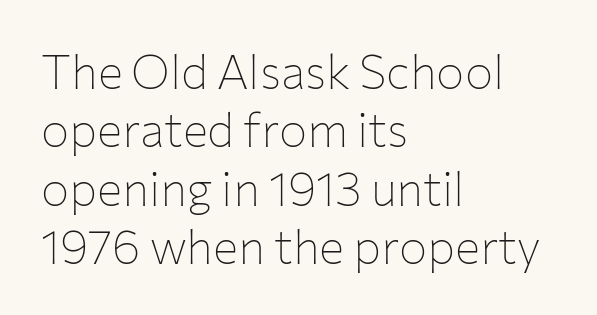
{"serif": "no", "italic": "no", "bold": "no", "weight": "thin", "width": "normal", "stroke_contrast": "low", "x_height": "medium", "monospaced": "no", "underline": "no", "align": "left", "line_spacing_ratio": 1.24, "letter_spacing": "normal", "letter_spacing_em": 0.0, "glyph_px": 47}
